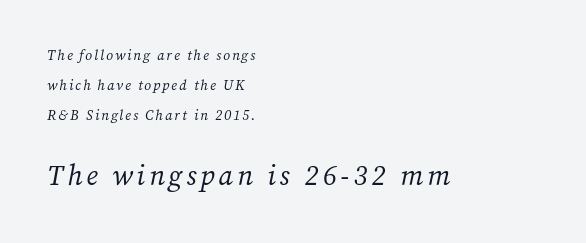
{"serif": "yes", "italic": "yes", "lean": "right", "slant_degrees": 12, "bold": "no", "weight": "regular", "width": "normal", "stroke_contrast": "medium", "x_height": "medium", "monospaced": "no", "underline": "no", "align": "left", "line_spacing": "loose", "line_spacing_ratio": 2.14, "larger_block": "second", "size_ratio": 2.0, "glyph_px": 28}
